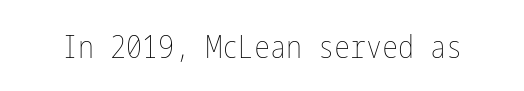
{"italic": "no", "bold": "no", "weight": "thin", "width": "condensed", "stroke_contrast": "low", "x_height": "medium", "underline": "no", "letter_spacing": "normal", "letter_spacing_em": 0.0, "glyph_px": 32}
